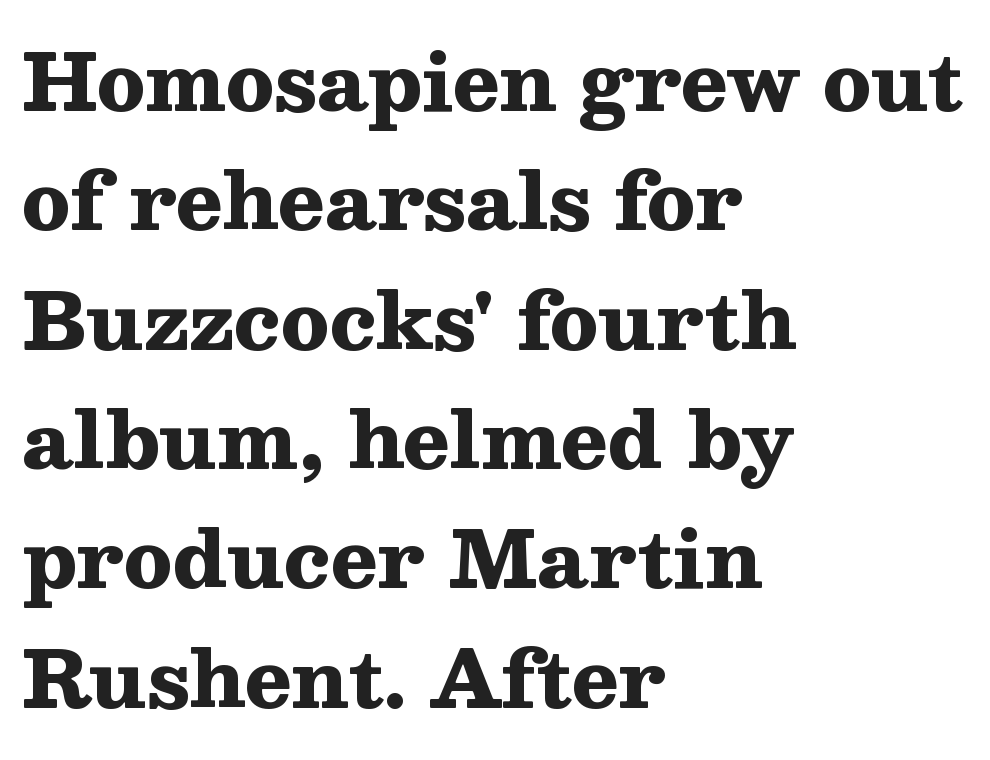
The image shows 78 px heavy, wide serif type, upright; set left-aligned, normal line spacing (1.53x), normal letter spacing, not underlined; medium stroke contrast and a medium x-height.
